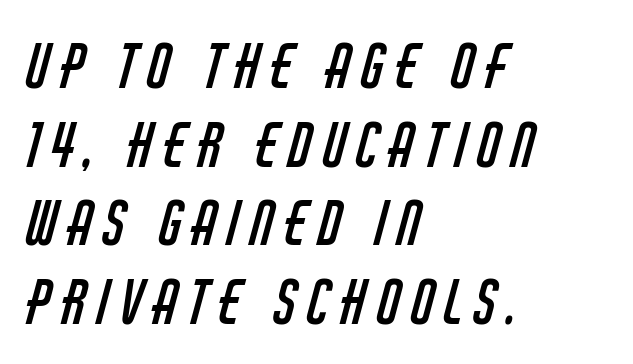
The image shows 60 px regular-weight, condensed sans-serif type; set left-aligned, normal line spacing (1.31x), not underlined; low stroke contrast and a large x-height.
